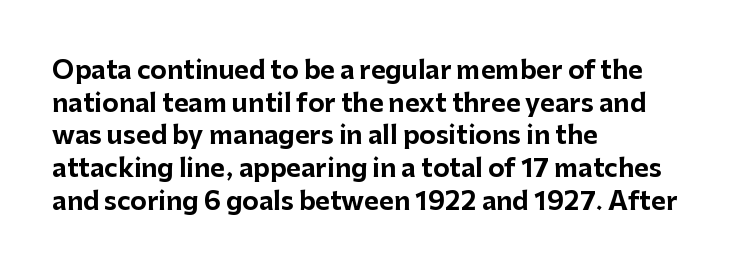
Q: Is the text bold? A: Yes.
Q: Is the text italic (slanted)? A: No, it is upright.
Q: Is the text underlined? A: No.
Q: How is the paragraph aligned? A: Left-aligned.
Q: Is the spacing between letters normal or unusually wide? A: Normal.
Q: Is the spacing between lines tight, normal or loose? A: Normal.
